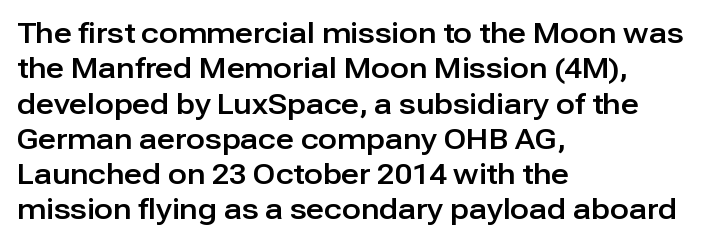
{"serif": "no", "italic": "no", "width": "normal", "stroke_contrast": "low", "x_height": "medium", "monospaced": "no", "underline": "no", "align": "left", "line_spacing": "normal", "line_spacing_ratio": 1.26, "letter_spacing": "normal", "letter_spacing_em": 0.0, "glyph_px": 28}
